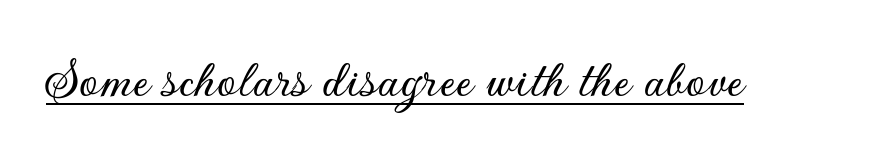
Letter spacing: default. Each letter's strokes conclude bluntly, with no projecting serifs. Looks like regular typesetting: each glyph gets only the width it needs. Quick note: underline on.
